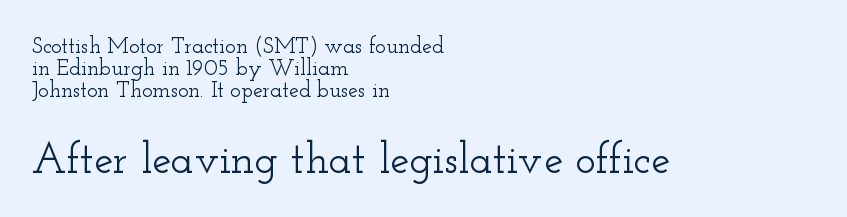
The image shows 43 px wide serif type, upright; set left-aligned, tight line spacing (1.0x), normal letter spacing, not underlined; the second (bottom) block is 1.95x larger; low stroke contrast and a small x-height.
